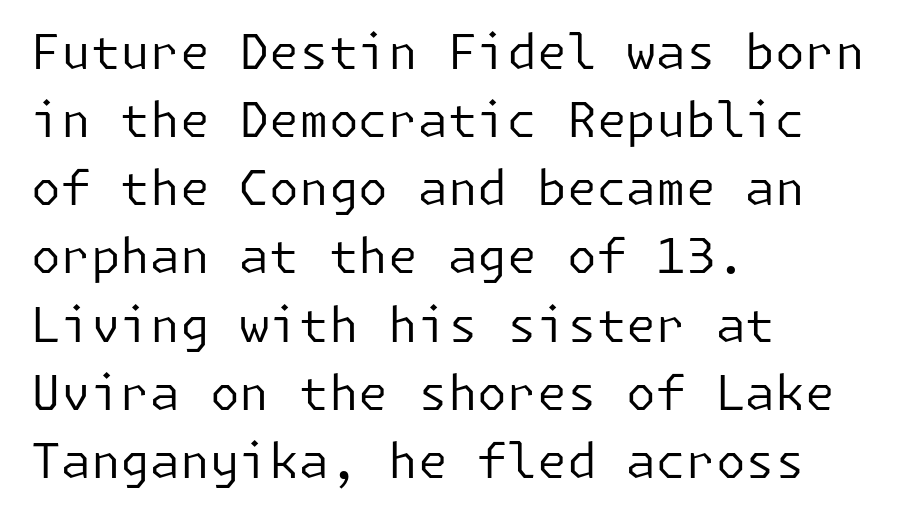
Teacher's note: observe the even left margin — that is flush-left alignment. Descenders are the only things crossing below the line. Default kerning and tracking; the words read as compact shapes. A quiet, ordinary-to-light weight characterises the typeface.
